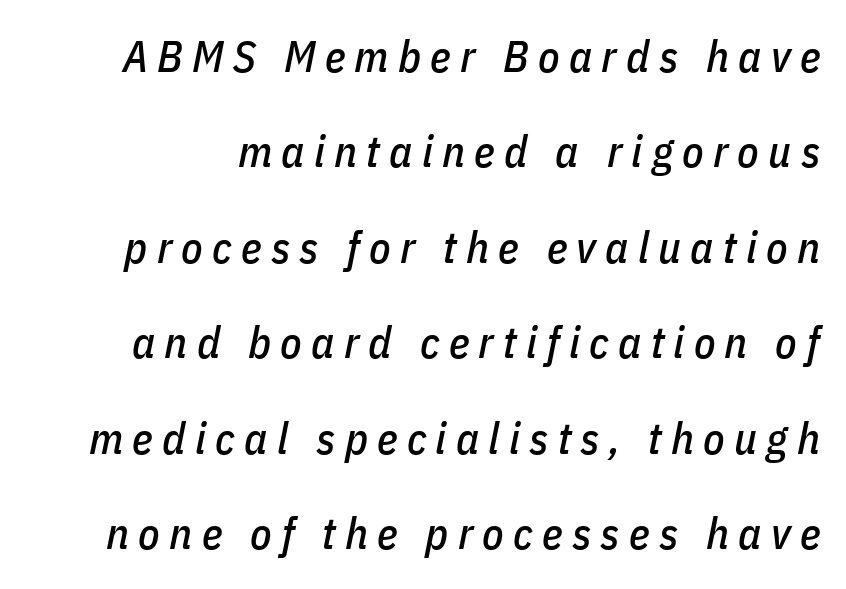
The image shows 44 px condensed type, italic (leaning right); set loose line spacing (2.17x), unusually wide letter spacing (+0.21 em), not underlined; low stroke contrast and a medium x-height.
